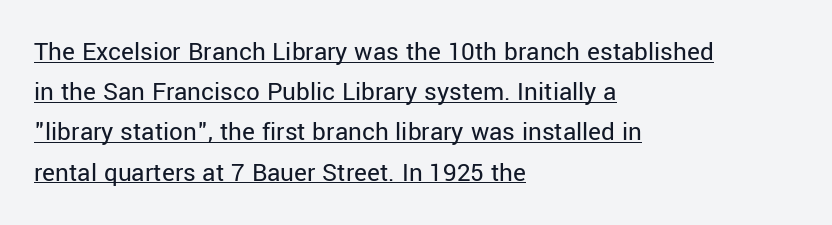
Q: Is the text bold? A: No.
Q: Is the text italic (slanted)? A: No, it is upright.
Q: Is the text underlined? A: Yes.
Q: How is the paragraph aligned? A: Left-aligned.
Q: Is the spacing between letters normal or unusually wide? A: Normal.
Q: Is the spacing between lines tight, normal or loose? A: Normal.
